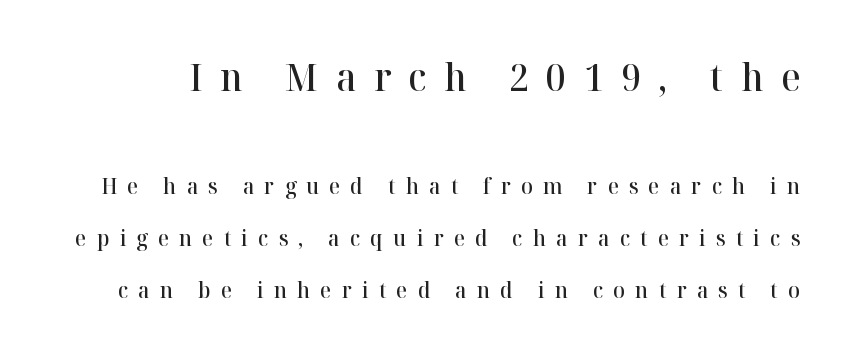
Is the type bold? Partly — it's a semibold, heavier than regular but not fully bold. These lines are rendered in a variable-pitch font. Decoration check: the copy has no underline. Unlike a clean sans, this face finishes its strokes with serifs.
